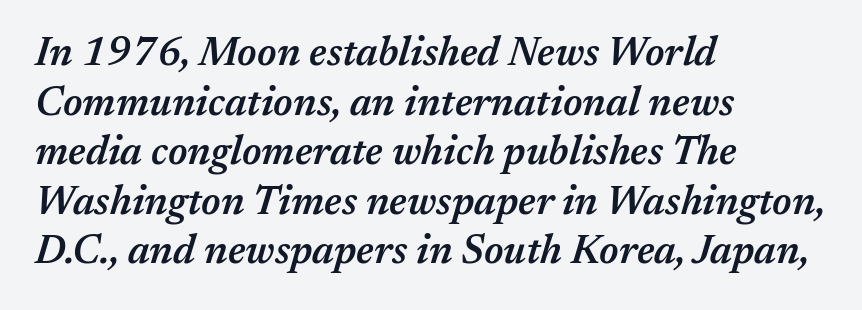
{"italic": "yes", "lean": "right", "slant_degrees": 17, "bold": "semi", "weight": "semibold", "width": "normal", "stroke_contrast": "medium", "x_height": "medium", "monospaced": "no", "underline": "no", "align": "left", "line_spacing_ratio": 1.24, "letter_spacing": "normal", "letter_spacing_em": 0.0, "glyph_px": 40}
